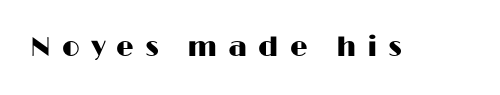
Q: Is the text italic (slanted)? A: No, it is upright.
Q: Is the typeface a serif or a sans-serif typeface? A: Sans-serif.
Q: Is the text underlined? A: No.
Q: Is the spacing between letters normal or unusually wide? A: Unusually wide.
Q: Width (condensed, normal, or wide)? A: Wide.
Q: Stroke contrast? A: High.
Q: x-height? A: Medium.
Q: Monospaced? A: No.
